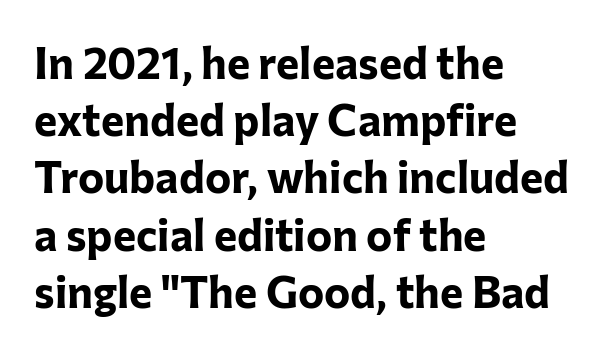
The image shows 44 px bold sans-serif type, upright; set left-aligned, normal line spacing (1.3x), normal letter spacing, not underlined; low stroke contrast and a medium x-height.
